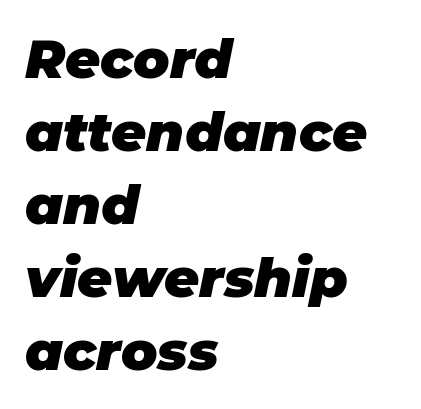
{"italic": "yes", "lean": "right", "slant_degrees": 11, "bold": "yes", "weight": "heavy", "width": "normal", "stroke_contrast": "low", "x_height": "large", "monospaced": "no", "underline": "no", "align": "left", "line_spacing": "normal", "line_spacing_ratio": 1.35, "letter_spacing": "normal", "letter_spacing_em": 0.0, "glyph_px": 54}
